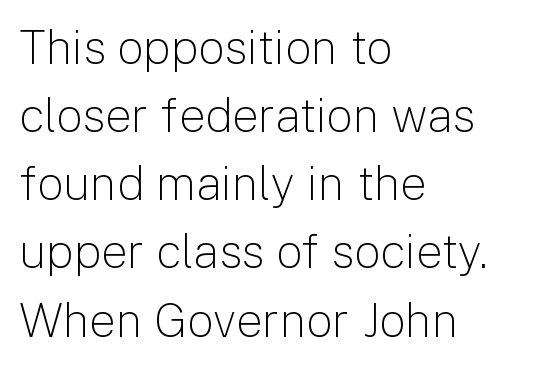
Looks like regular typesetting: each glyph gets only the width it needs. Successive baselines arrive at the customary interval. The passage shown is not bold in any degree. The compositor pushed each line to the left boundary.
